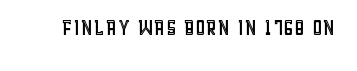
This rendering leaves character spacing at its baseline value. Has an underline been added? It has not. No italicization has been applied; the sample stays upright.
